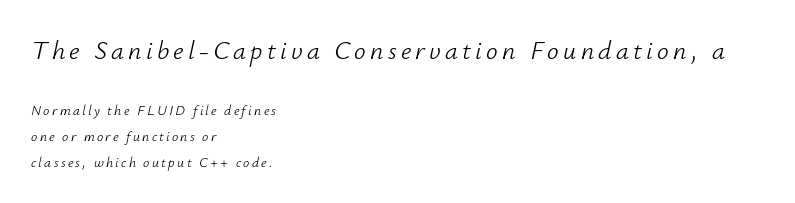
Q: Is the text bold? A: No.
Q: Is the text italic (slanted)? A: Yes, it leans right by about 12 degrees.
Q: Is the text underlined? A: No.
Q: How is the paragraph aligned? A: Left-aligned.
Q: Which block of text is set in a larger size, the first (top) or the second (bottom)? A: The first (top) one.
